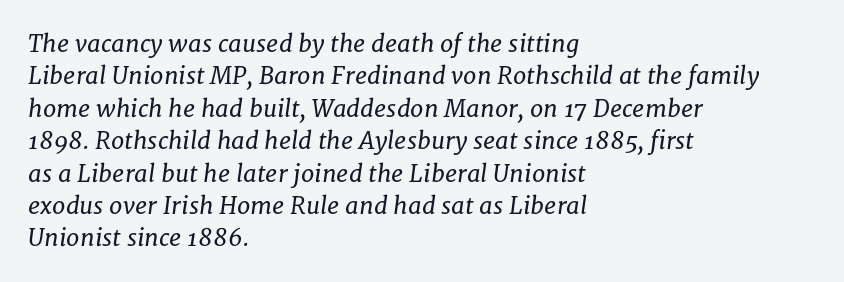
The image shows 24 px text type, italic (leaning right); set left-aligned, normal line spacing (1.35x), normal letter spacing, not underlined.
